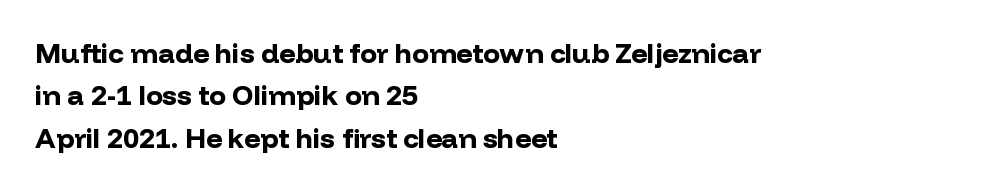
{"serif": "no", "italic": "no", "bold": "yes", "weight": "bold", "width": "normal", "stroke_contrast": "low", "x_height": "medium", "monospaced": "no", "underline": "no", "align": "left", "line_spacing": "normal", "line_spacing_ratio": 1.51, "letter_spacing": "normal", "letter_spacing_em": 0.0, "glyph_px": 28}
